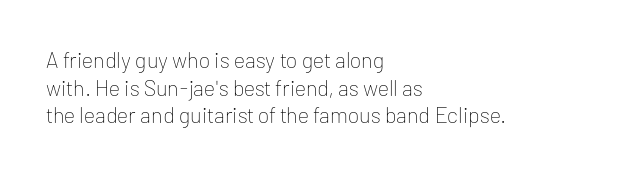
The image shows 22 px text type, upright; set left-aligned, normal line spacing (1.26x), normal letter spacing, not underlined.
